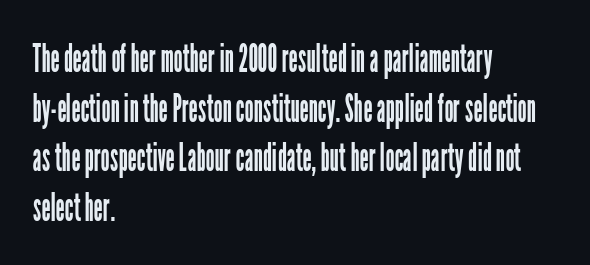
Q: Is the text bold? A: No.
Q: Is the text italic (slanted)? A: No, it is upright.
Q: Is the typeface a serif or a sans-serif typeface? A: Sans-serif.
Q: Is the text underlined? A: No.
Q: How is the paragraph aligned? A: Left-aligned.
Q: Is the spacing between letters normal or unusually wide? A: Normal.
Q: Width (condensed, normal, or wide)? A: Condensed.
Q: Stroke contrast? A: Low.
Q: x-height? A: Medium.
Q: Monospaced? A: No.
